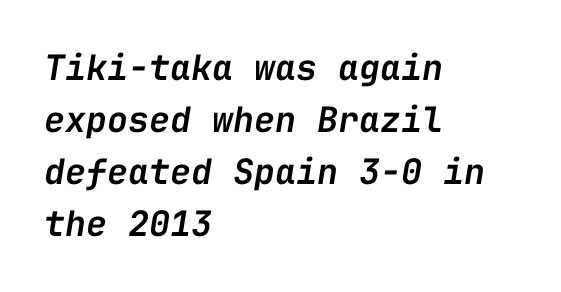
Q: Is the text bold? A: Semi-bold.
Q: Is the text italic (slanted)? A: Yes, it leans right by about 9 degrees.
Q: Is the text underlined? A: No.
Q: How is the paragraph aligned? A: Left-aligned.
Q: Is the spacing between letters normal or unusually wide? A: Normal.
Q: Is the spacing between lines tight, normal or loose? A: Normal.
Q: Width (condensed, normal, or wide)? A: Normal.
Q: Stroke contrast? A: Low.
Q: x-height? A: Medium.
Q: Monospaced? A: Yes.
